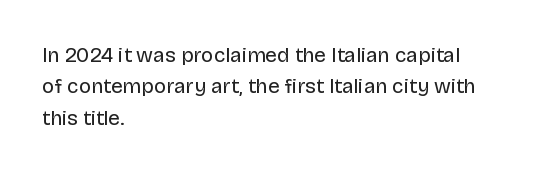
The image shows 21 px text type, upright; set left-aligned, normal line spacing (1.5x), normal letter spacing, not underlined.
